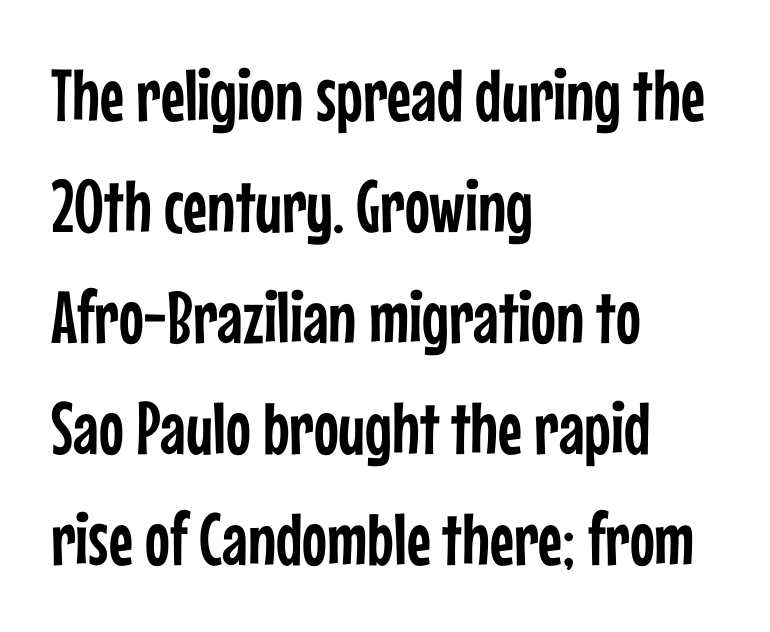
The image shows 74 px condensed sans-serif type, upright; set left-aligned, normal line spacing (1.5x), normal letter spacing, not underlined; low stroke contrast and a medium x-height.
